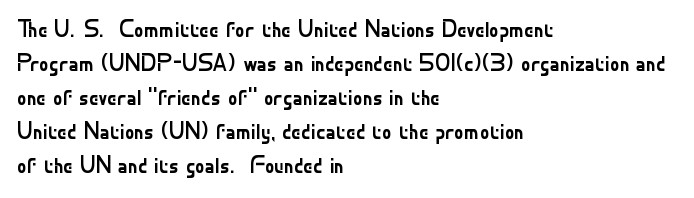
The image shows 24 px text type, upright; set left-aligned, normal line spacing (1.42x), normal letter spacing, not underlined.
